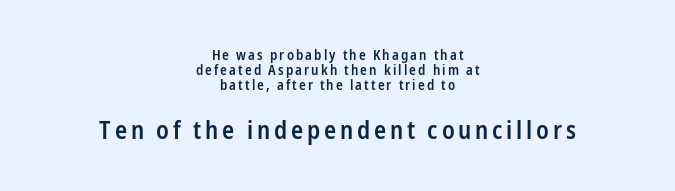
The gap between lines stays unmarked. The rag falls on both sides of this text block equally. Strokes here are thickened, but only to semibold level. Quick note: not italic, upright. The lines are packed closely together with very little leading. Look at the glyph heights: the lower group is clearly the bigger setting.
